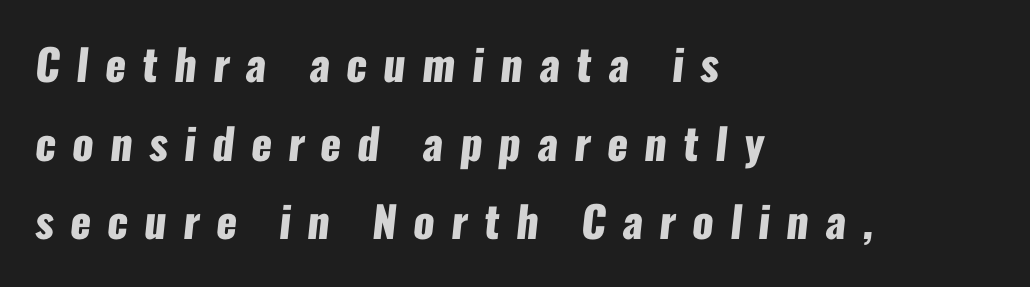
Q: Is the text bold? A: Yes.
Q: Is the typeface a serif or a sans-serif typeface? A: Sans-serif.
Q: Is the text underlined? A: No.
Q: How is the paragraph aligned? A: Left-aligned.
Q: Is the spacing between letters normal or unusually wide? A: Unusually wide.
Q: Width (condensed, normal, or wide)? A: Condensed.
Q: Stroke contrast? A: Low.
Q: x-height? A: Medium.
Q: Monospaced? A: No.
